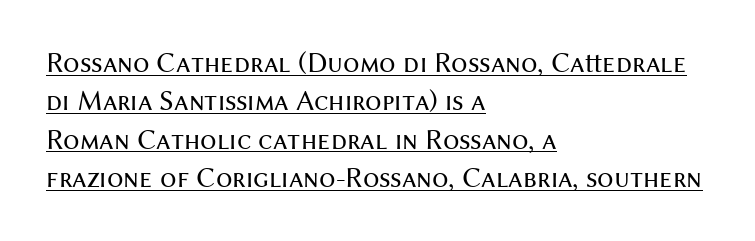
Ink coverage per letter is moderate at most. Students, observe the line beneath the letters — that is underlining. This is sans-serif lettering, the kind often seen on screens and signage. The vertical gap from one line to the next is medium. Does extra space separate the letters? No, they use regular spacing. This is the regular roman posture of the typeface.
